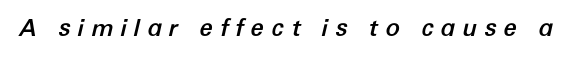
Q: Is the text italic (slanted)? A: Yes, it leans right by about 12 degrees.
Q: Is the text underlined? A: No.
Q: Is the spacing between letters normal or unusually wide? A: Unusually wide.
